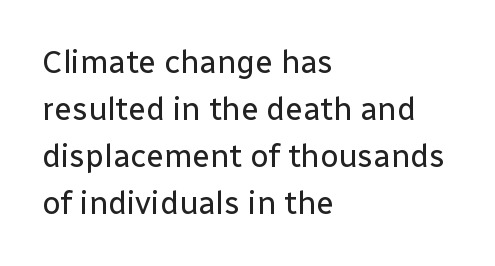
{"serif": "no", "italic": "no", "bold": "no", "weight": "regular", "width": "normal", "stroke_contrast": "low", "x_height": "medium", "monospaced": "no", "underline": "no", "align": "left", "line_spacing": "normal", "line_spacing_ratio": 1.47, "letter_spacing": "normal", "letter_spacing_em": 0.0, "glyph_px": 32}
